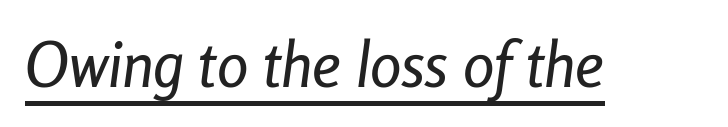
Q: Is the text italic (slanted)? A: Yes, it leans right by about 8 degrees.
Q: Is the text underlined? A: Yes.
Q: Is the spacing between letters normal or unusually wide? A: Normal.
Q: Width (condensed, normal, or wide)? A: Condensed.
Q: Stroke contrast? A: Low.
Q: x-height? A: Medium.
Q: Monospaced? A: No.
